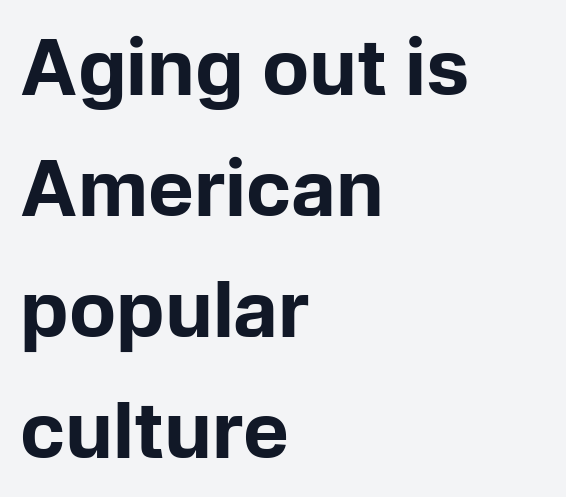
Q: Is the text bold? A: Yes.
Q: Is the text italic (slanted)? A: No, it is upright.
Q: Is the typeface a serif or a sans-serif typeface? A: Sans-serif.
Q: Is the text underlined? A: No.
Q: How is the paragraph aligned? A: Left-aligned.
Q: Is the spacing between letters normal or unusually wide? A: Normal.
Q: Is the spacing between lines tight, normal or loose? A: Normal.
Q: Width (condensed, normal, or wide)? A: Normal.
Q: Stroke contrast? A: Low.
Q: x-height? A: Medium.
Q: Monospaced? A: No.
